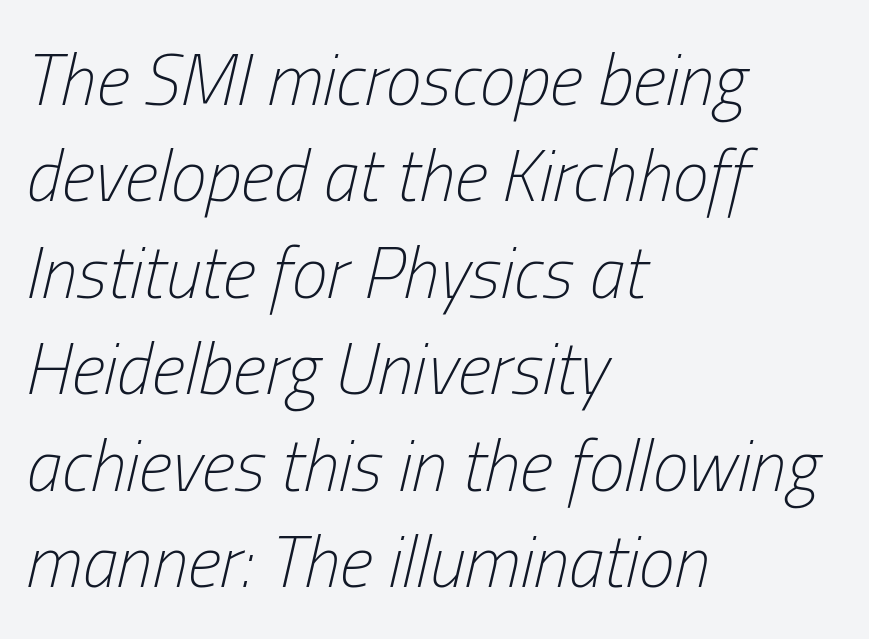
The image shows 72 px light, condensed type, italic (leaning right); set left-aligned, normal line spacing (1.34x), normal letter spacing, not underlined; low stroke contrast and a medium x-height.
